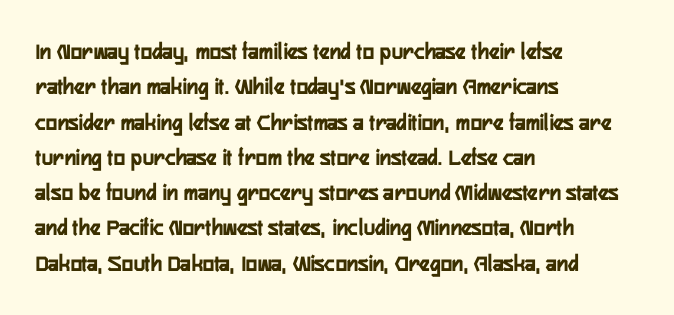
The passage shown stacks its lines at a standard gap. No extra tracking has been applied to these lines. Compared with a centered layout, this one pins lines to the left instead. The area under the type is left untouched. When letters stand straight like this, we call the style roman or upright.
